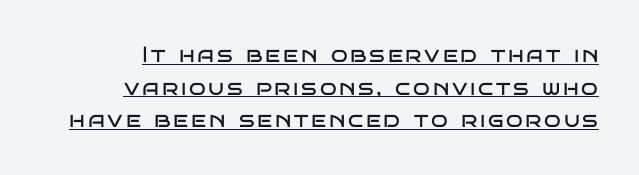
Like a heading marked for emphasis, these lines bear an underscore. This is the regular roman posture of the typeface. Letters have the restrained weight of plain body copy at most. Compared with typical paragraphs, the rows here are spaced about the same.
